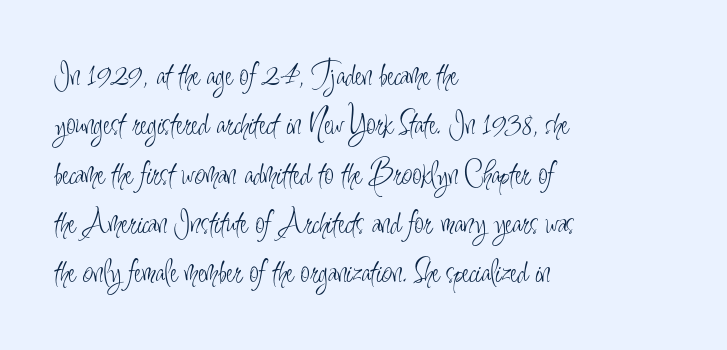
{"serif": "no", "bold": "no", "weight": "light", "width": "condensed", "stroke_contrast": "low", "x_height": "small", "monospaced": "no", "underline": "no", "align": "left", "line_spacing": "normal", "line_spacing_ratio": 1.45, "letter_spacing": "normal", "letter_spacing_em": 0.0, "glyph_px": 34}
